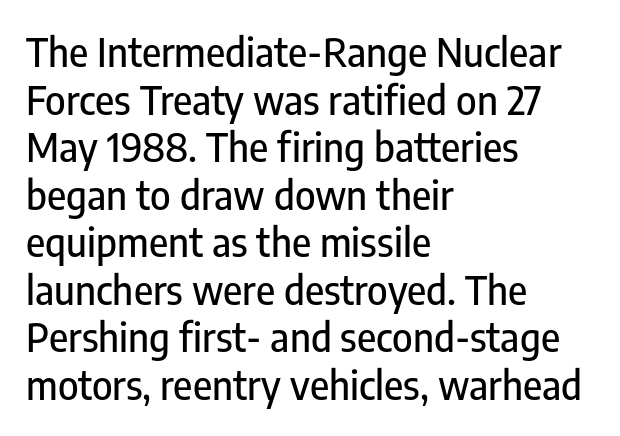
The image shows 39 px condensed sans-serif type, upright; set left-aligned, line spacing 1.22x, normal letter spacing, not underlined; low stroke contrast and a medium x-height.
